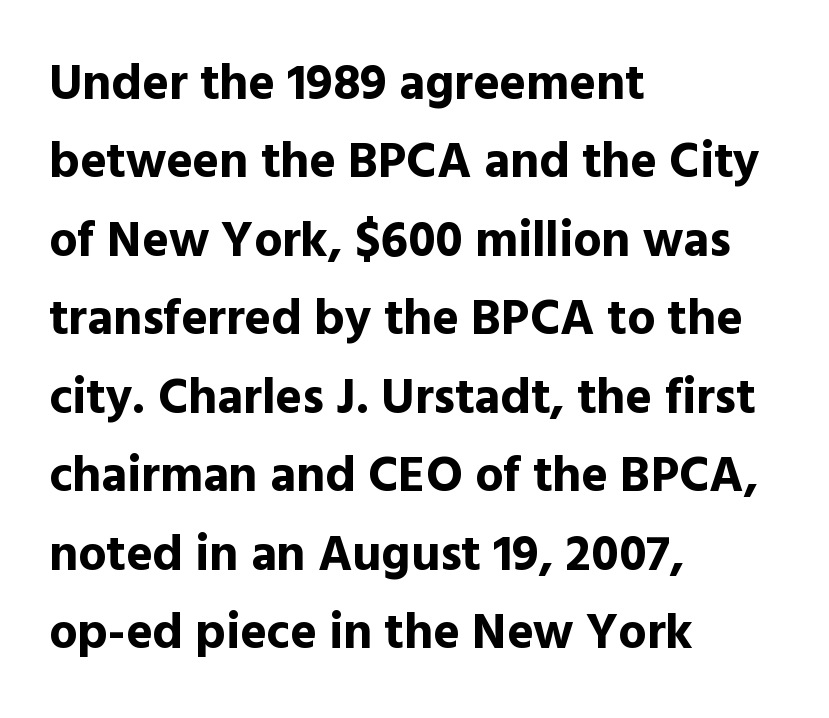
{"serif": "no", "italic": "no", "bold": "yes", "weight": "bold", "width": "normal", "x_height": "medium", "monospaced": "no", "underline": "no", "align": "left", "line_spacing": "normal", "line_spacing_ratio": 1.57, "letter_spacing": "normal", "letter_spacing_em": 0.0, "glyph_px": 50}
